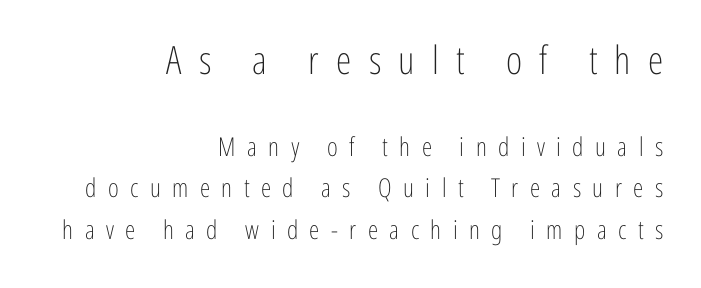
{"serif": "no", "italic": "no", "bold": "no", "weight": "light", "width": "condensed", "stroke_contrast": "low", "x_height": "medium", "monospaced": "no", "underline": "no", "align": "right", "line_spacing": "normal", "line_spacing_ratio": 1.6, "letter_spacing": "wide", "letter_spacing_em": 0.44, "larger_block": "first", "size_ratio": 1.5, "glyph_px": 39}
